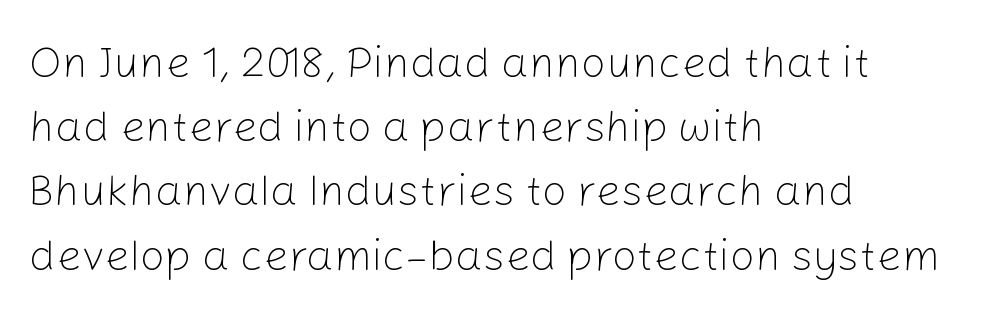
{"serif": "no", "italic": "no", "bold": "no", "weight": "light", "width": "normal", "stroke_contrast": "low", "x_height": "medium", "monospaced": "no", "underline": "no", "align": "left", "line_spacing": "normal", "line_spacing_ratio": 1.46, "letter_spacing": "normal", "letter_spacing_em": 0.0, "glyph_px": 44}
